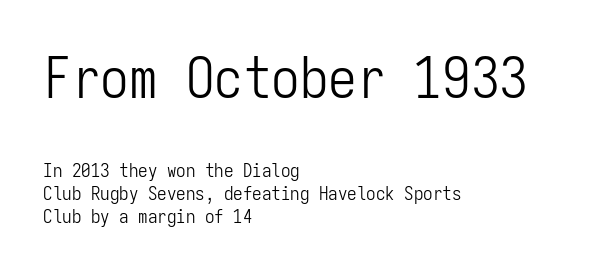
The image shows 57 px light, condensed sans-serif type, upright, monospaced; set left-aligned, line spacing 1.22x, normal letter spacing, not underlined; the first (top) block is 3.0x larger; low stroke contrast and a medium x-height.
